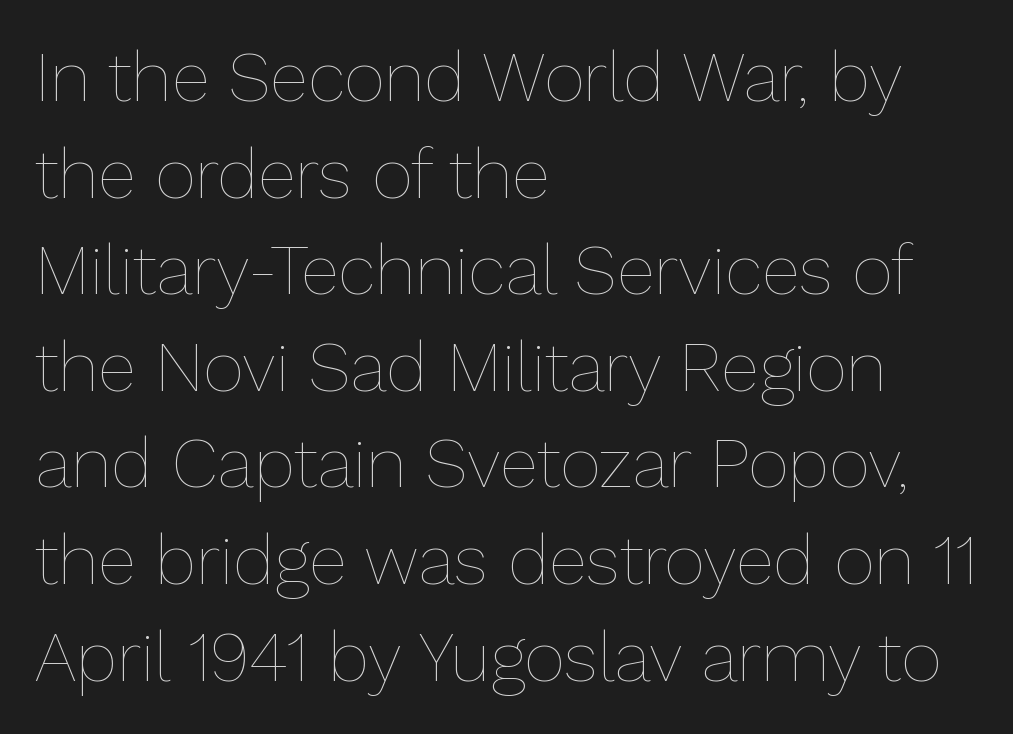
The letters stand upright; this is a roman face. The space beneath each line is pristine and unruled. These lines are rendered in a variable-pitch font. Line spacing here is normal.
